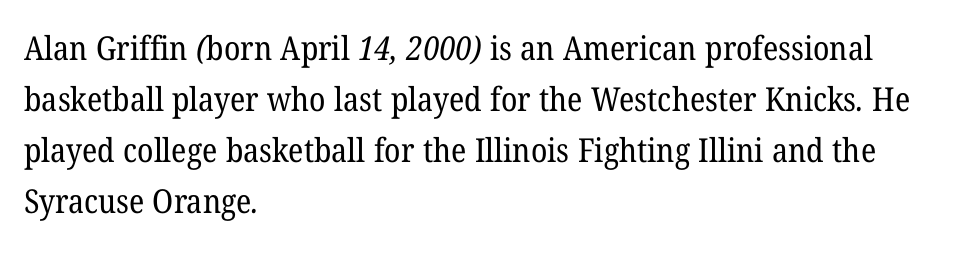
The image shows 33 px regular-weight serif type; set left-aligned, normal line spacing (1.55x), normal letter spacing, not underlined; low stroke contrast and a medium x-height.
